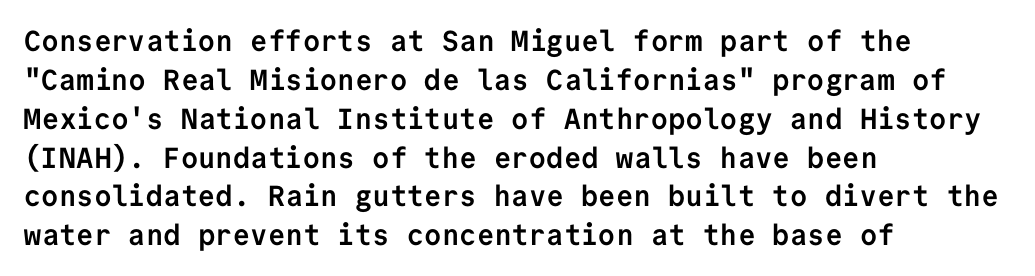
Q: Is the text bold? A: Yes.
Q: Is the text italic (slanted)? A: No, it is upright.
Q: Is the typeface a serif or a sans-serif typeface? A: Sans-serif.
Q: Is the text underlined? A: No.
Q: How is the paragraph aligned? A: Left-aligned.
Q: Is the spacing between letters normal or unusually wide? A: Normal.
Q: Is the spacing between lines tight, normal or loose? A: Normal.
Q: Width (condensed, normal, or wide)? A: Normal.
Q: Stroke contrast? A: Low.
Q: x-height? A: Medium.
Q: Monospaced? A: Yes.
